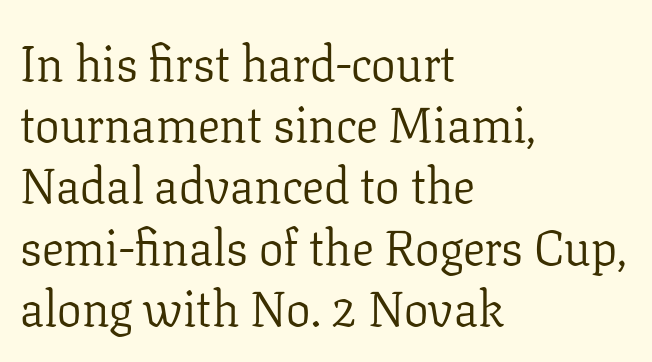
The image shows 49 px light serif type, upright; set left-aligned, normal line spacing (1.25x), normal letter spacing, not underlined; low stroke contrast and a medium x-height.
